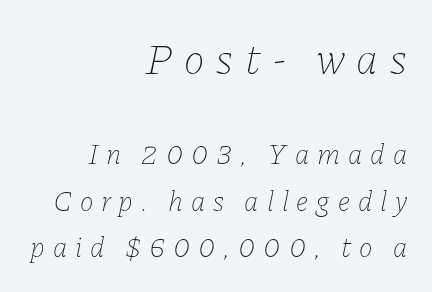
Proportional: the letters do not fall into vertical columns. No extra ink here — the face is not bold. Decoration check: the copy has no underline. In terms of leading, this rendering sits right in the middle.
